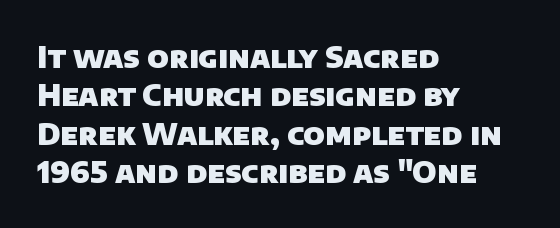
{"serif": "no", "bold": "yes", "weight": "heavy", "width": "normal", "stroke_contrast": "low", "x_height": "large", "monospaced": "no", "underline": "no", "align": "left", "line_spacing": "normal", "line_spacing_ratio": 1.28, "letter_spacing": "normal", "letter_spacing_em": 0.0, "glyph_px": 30}
